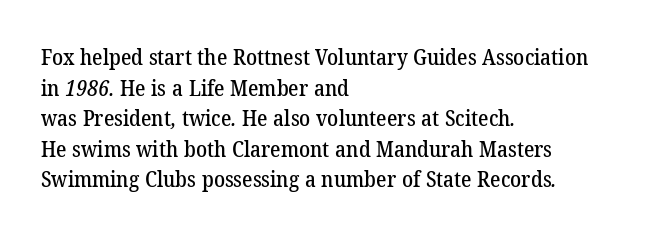
Q: Is the text underlined? A: No.
Q: How is the paragraph aligned? A: Left-aligned.
Q: Is the spacing between letters normal or unusually wide? A: Normal.
Q: Is the spacing between lines tight, normal or loose? A: Normal.
